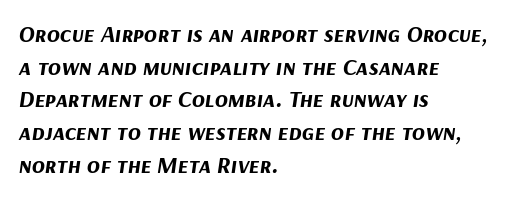
The image shows 24 px bold type, italic (leaning right); set left-aligned, normal line spacing (1.36x), normal letter spacing, not underlined.
